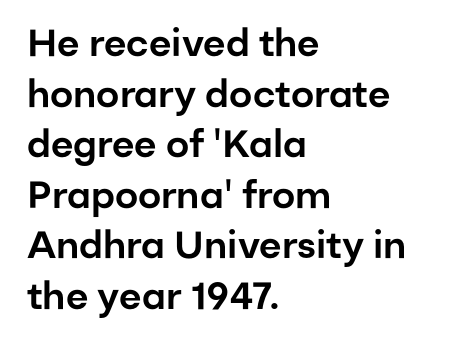
Q: Is the text italic (slanted)? A: No, it is upright.
Q: Is the typeface a serif or a sans-serif typeface? A: Sans-serif.
Q: Is the text underlined? A: No.
Q: How is the paragraph aligned? A: Left-aligned.
Q: Is the spacing between letters normal or unusually wide? A: Normal.
Q: Is the spacing between lines tight, normal or loose? A: Normal.
Q: Width (condensed, normal, or wide)? A: Normal.
Q: Stroke contrast? A: Low.
Q: x-height? A: Medium.
Q: Monospaced? A: No.
